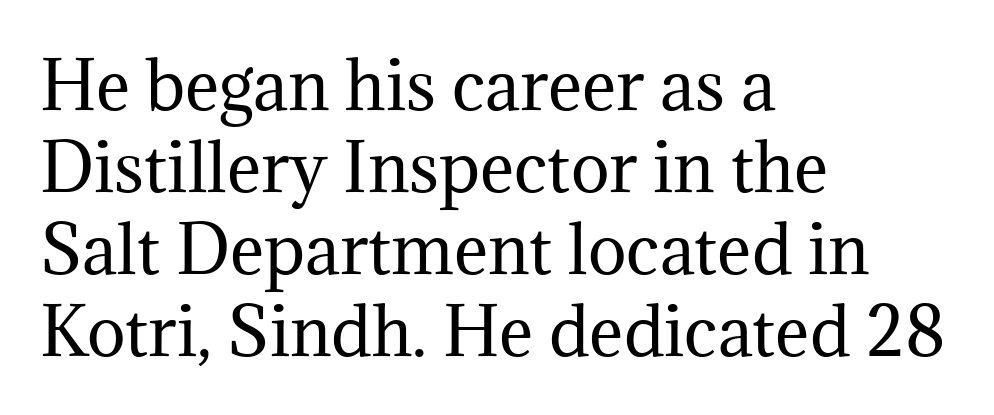
Letters rest on an invisible, unmarked baseline. A typesetter would label this face a serif. Interline gaps are of average width in this sample. Notice how the passage keeps a crisp vertical edge on the left only. Unlike italic type, these characters show no tilt at all.
